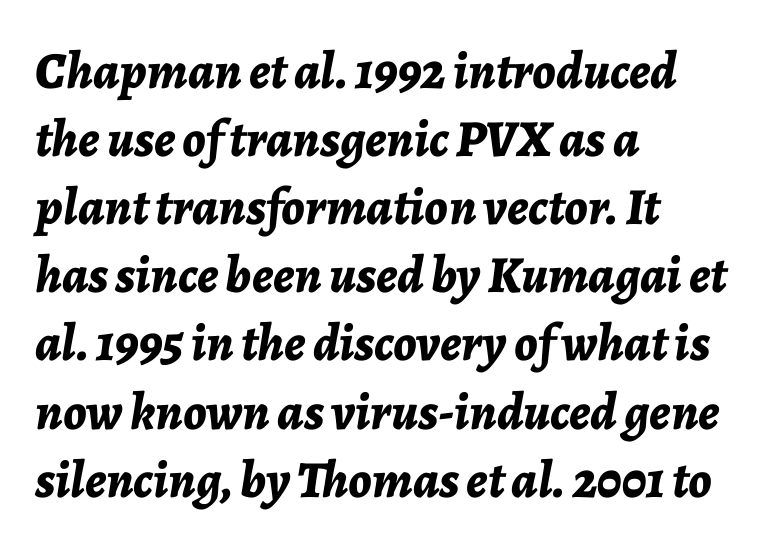
Underlining? Definitely not there. How heavy is the stroke? Heavy — this is a bold. Teacher's note: observe the even left margin — that is flush-left alignment. The line texture is even and compact thanks to regular tracking.
